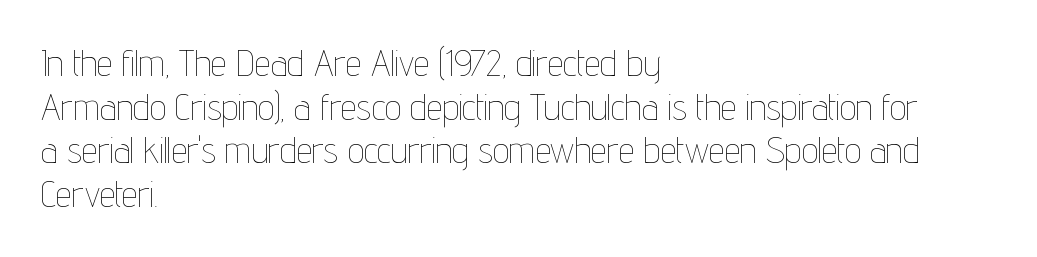
Q: Is the text bold? A: No.
Q: Is the text italic (slanted)? A: No, it is upright.
Q: Is the text underlined? A: No.
Q: How is the paragraph aligned? A: Left-aligned.
Q: Is the spacing between letters normal or unusually wide? A: Normal.
Q: Width (condensed, normal, or wide)? A: Condensed.
Q: Stroke contrast? A: Low.
Q: x-height? A: Medium.
Q: Monospaced? A: No.
